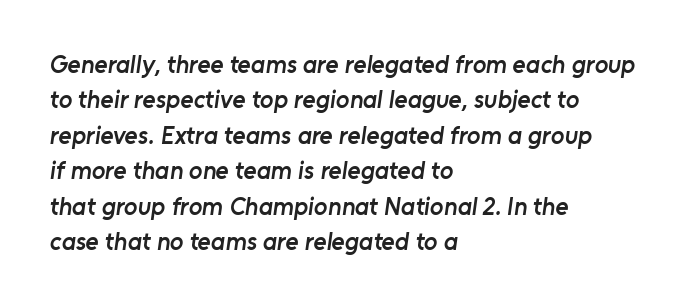
{"bold": "semi", "underline": "no", "align": "left", "line_spacing": "normal", "line_spacing_ratio": 1.42, "letter_spacing": "normal", "letter_spacing_em": 0.0, "glyph_px": 25}
